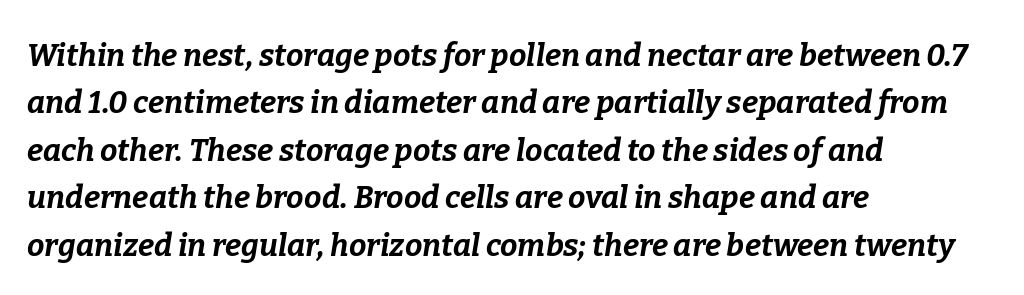
The gaps between neighbouring characters are ordinary and unremarkable. Regular leading. Notice how the passage keeps a crisp vertical edge on the left only. Bare-footed words on every line. Strokes here are thick enough to call this a true bold.
